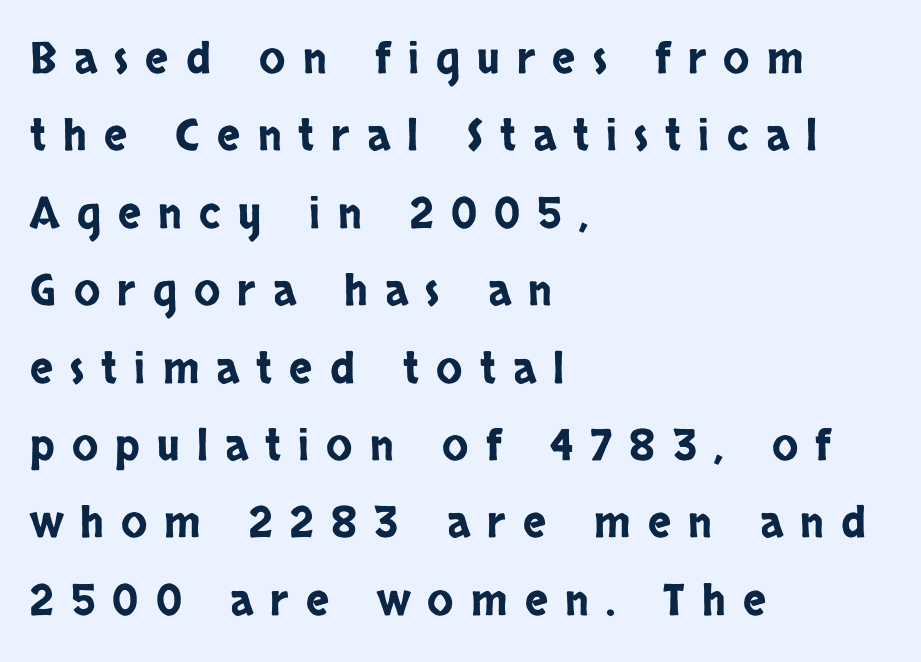
The image shows 43 px condensed sans-serif type, upright; set left-aligned, line spacing 1.8x, unusually wide letter spacing (+0.4 em), not underlined; low stroke contrast and a large x-height.
